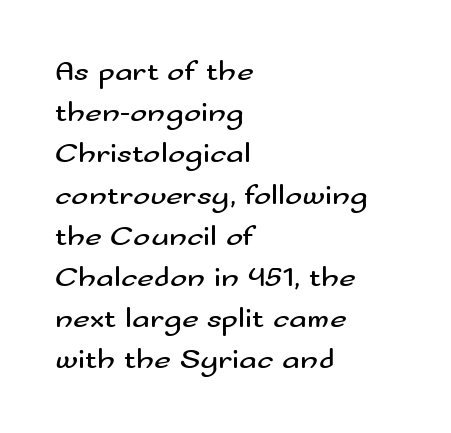
{"serif": "no", "italic": "no", "bold": "no", "weight": "regular", "width": "wide", "stroke_contrast": "medium", "x_height": "small", "monospaced": "no", "underline": "no", "align": "left", "line_spacing": "normal", "line_spacing_ratio": 1.42, "letter_spacing": "normal", "letter_spacing_em": 0.0, "glyph_px": 29}
